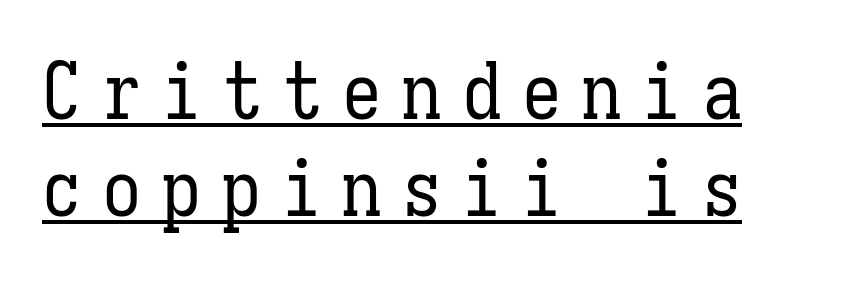
{"italic": "no", "bold": "no", "weight": "regular", "width": "condensed", "stroke_contrast": "low", "x_height": "medium", "monospaced": "yes", "underline": "yes", "align": "left", "line_spacing_ratio": 1.23, "letter_spacing": "wide", "letter_spacing_em": 0.26, "glyph_px": 79}
